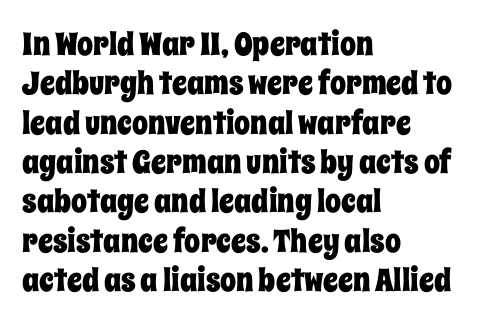
Q: Is the text italic (slanted)? A: No, it is upright.
Q: Is the text underlined? A: No.
Q: How is the paragraph aligned? A: Left-aligned.
Q: Is the spacing between letters normal or unusually wide? A: Normal.
Q: Width (condensed, normal, or wide)? A: Condensed.
Q: Stroke contrast? A: Low.
Q: x-height? A: Large.
Q: Monospaced? A: No.
